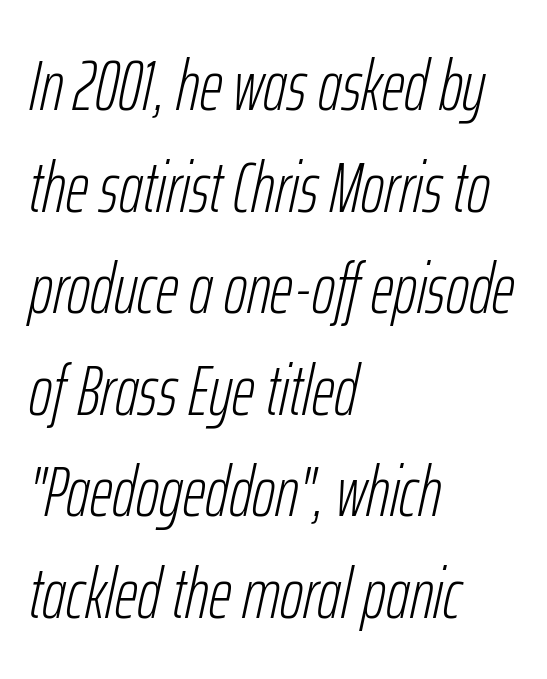
Q: Is the text bold? A: No.
Q: Is the text italic (slanted)? A: Yes, it leans right by about 12 degrees.
Q: Is the text underlined? A: No.
Q: How is the paragraph aligned? A: Left-aligned.
Q: Is the spacing between letters normal or unusually wide? A: Normal.
Q: Is the spacing between lines tight, normal or loose? A: Normal.
Q: Width (condensed, normal, or wide)? A: Condensed.
Q: Stroke contrast? A: Low.
Q: x-height? A: Medium.
Q: Monospaced? A: No.
